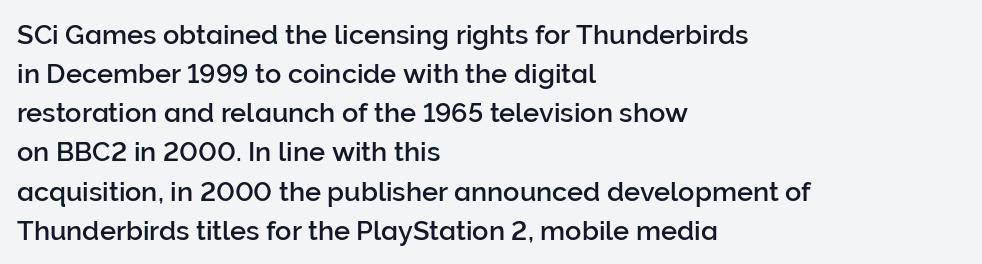
The image shows 27 px text type, upright; set left-aligned, normal line spacing (1.45x), normal letter spacing, not underlined.
